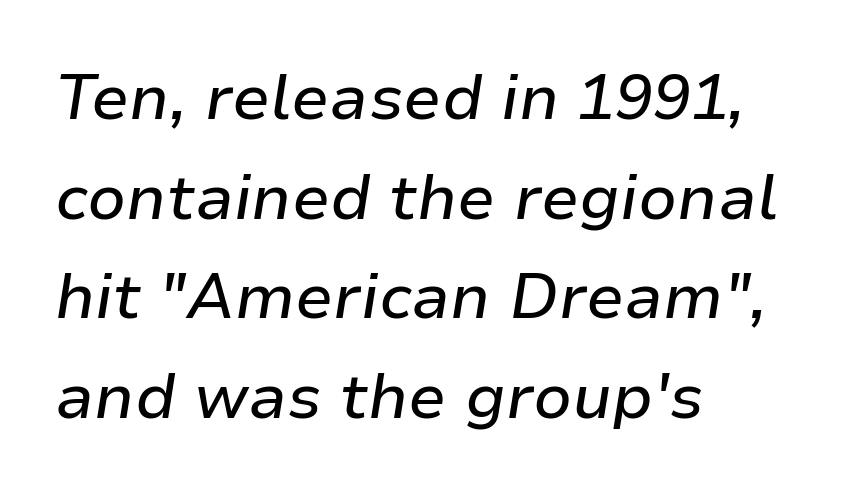
{"italic": "yes", "lean": "right", "slant_degrees": 9, "width": "normal", "stroke_contrast": "low", "x_height": "medium", "monospaced": "no", "underline": "no", "align": "left", "line_spacing": "normal", "line_spacing_ratio": 1.58, "letter_spacing": "normal", "letter_spacing_em": 0.0, "glyph_px": 63}
